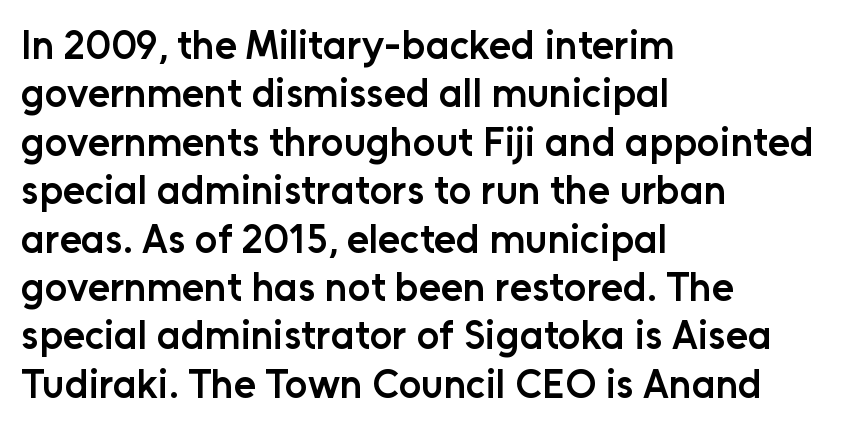
{"serif": "no", "italic": "no", "bold": "semi", "weight": "semibold", "width": "normal", "stroke_contrast": "low", "x_height": "medium", "monospaced": "no", "underline": "no", "align": "left", "line_spacing_ratio": 1.21, "letter_spacing": "normal", "letter_spacing_em": 0.0, "glyph_px": 40}
